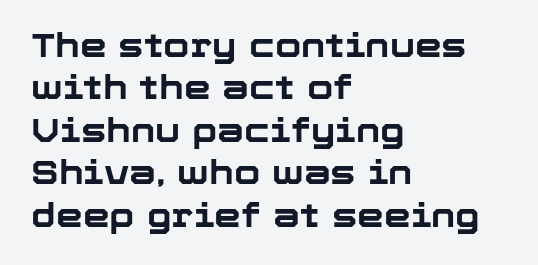
In terms of leading, this rendering sits right in the middle. Each line starts at the same left margin while the right side varies. This is the regular roman posture of the typeface. This is heavy type, rendered in bold. Unmarked baselines from the first word to the last.
